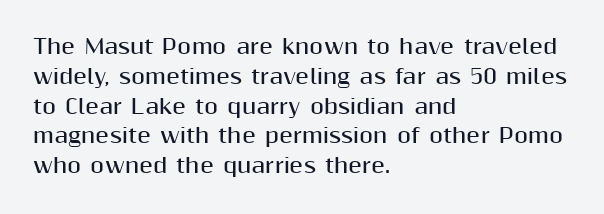
Summary of weight: heavy, a full bold. This sample is left-justified, so line endings fall wherever the words run out. The type sits square on the baseline with zero lean. The lines sit at an ordinary, default distance from one another. A bare baseline throughout the passage. This sample uses plain, unmodified letter spacing.
